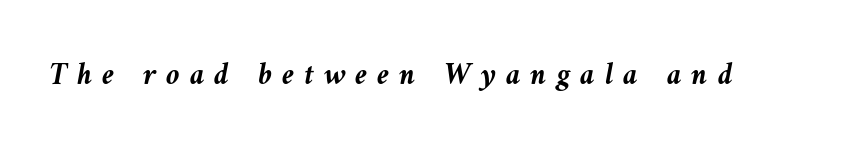
The image shows 31 px semibold type, italic (leaning left); set unusually wide letter spacing (+0.32 em), not underlined; medium stroke contrast and a medium x-height.
